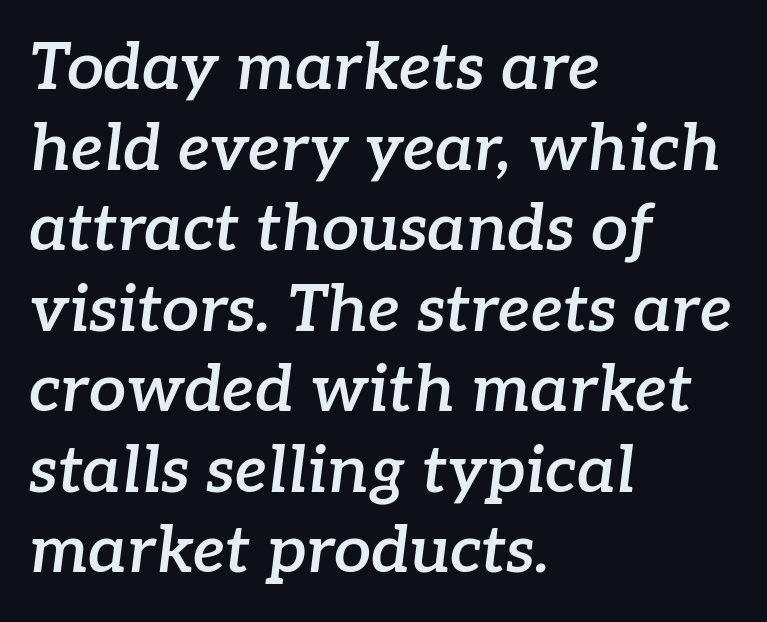
{"serif": "yes", "italic": "yes", "lean": "right", "slant_degrees": 7, "bold": "semi", "weight": "semibold", "width": "normal", "stroke_contrast": "low", "x_height": "medium", "monospaced": "no", "underline": "no", "align": "left", "line_spacing_ratio": 1.22, "letter_spacing": "normal", "letter_spacing_em": 0.0, "glyph_px": 66}
